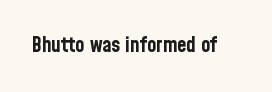
The letterforms sit shoulder to shoulder at normal distance. These lines were composed using upright roman letters. Check the space under the baseline: it is left empty. The sample has been set heavy, in full bold.
